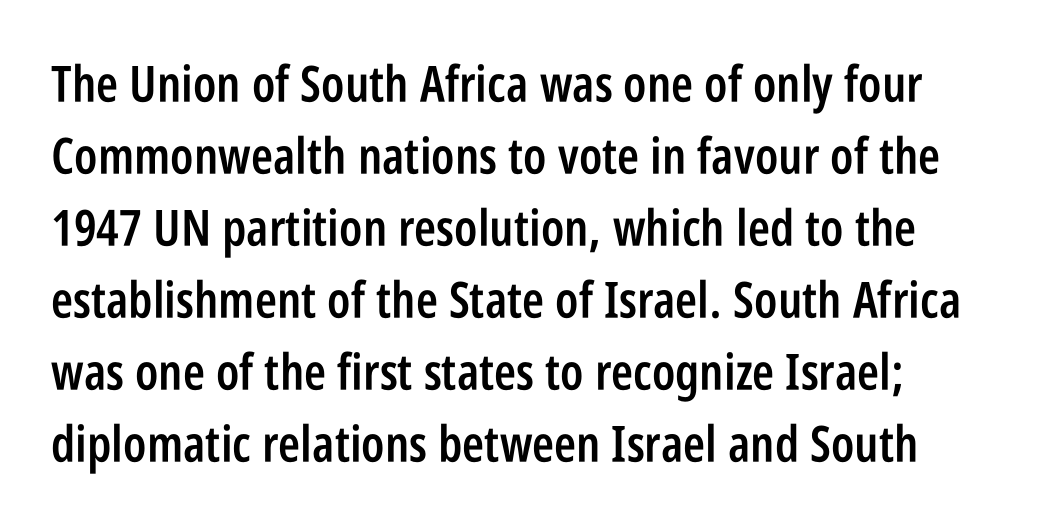
Q: Is the text bold? A: Semi-bold.
Q: Is the text italic (slanted)? A: No, it is upright.
Q: Is the typeface a serif or a sans-serif typeface? A: Sans-serif.
Q: Is the text underlined? A: No.
Q: How is the paragraph aligned? A: Left-aligned.
Q: Is the spacing between letters normal or unusually wide? A: Normal.
Q: Is the spacing between lines tight, normal or loose? A: Normal.
Q: Width (condensed, normal, or wide)? A: Condensed.
Q: Stroke contrast? A: Low.
Q: x-height? A: Large.
Q: Monospaced? A: No.
